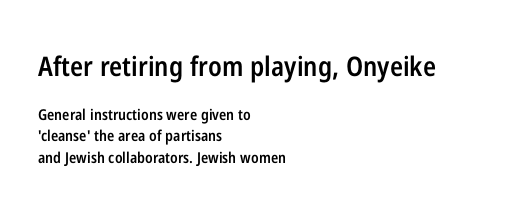
Layout note: lines flush left. Nobody touched the tracking dial on this one. The space directly below the letters is spotless. This sample keeps an unexceptional amount of space between lines. Italic: no, the glyphs are upright roman. These two chunks differ in scale, with the top chunk taking the larger measure.
